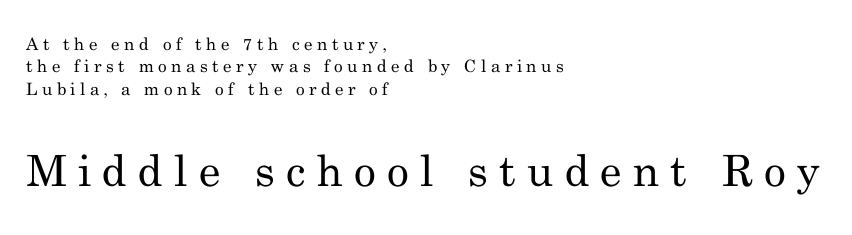
{"serif": "yes", "italic": "no", "bold": "no", "weight": "regular", "width": "normal", "stroke_contrast": "medium", "x_height": "small", "monospaced": "no", "underline": "no", "align": "left", "line_spacing": "normal", "line_spacing_ratio": 1.31, "letter_spacing": "wide", "letter_spacing_em": 0.26, "larger_block": "second", "size_ratio": 2.53, "glyph_px": 43}
